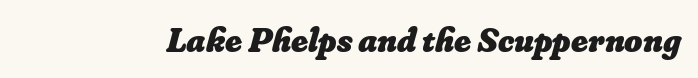
Q: Is the text bold? A: Yes.
Q: Is the text underlined? A: No.
Q: Is the spacing between letters normal or unusually wide? A: Normal.
Q: Width (condensed, normal, or wide)? A: Normal.
Q: Stroke contrast? A: Low.
Q: x-height? A: Small.
Q: Monospaced? A: No.
